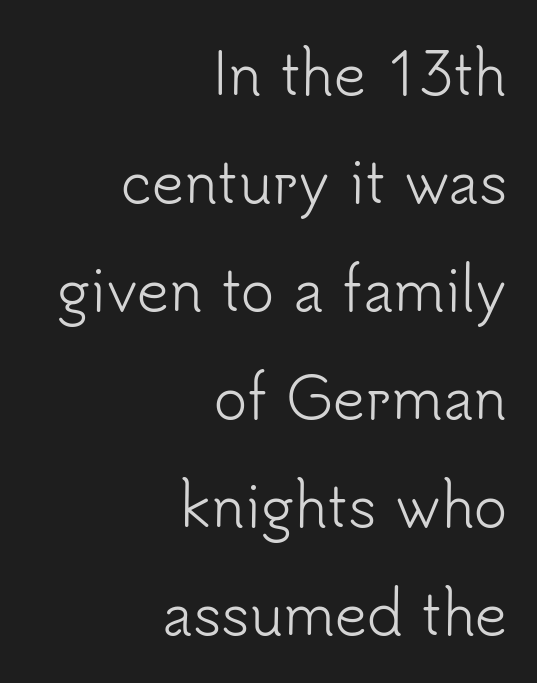
Observe the absence of serifs on each vertical stroke in this sample. In terms of letterspacing, this is plain default setting. Nobody drew a line under any word here. Horizontally, the lines are justified to the trailing edge only.
